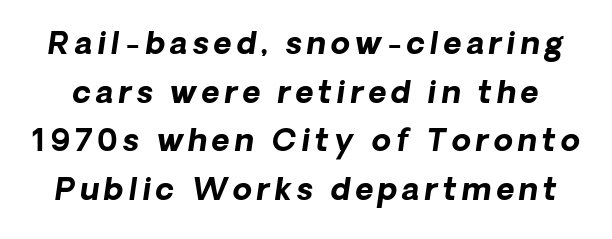
The image shows 31 px bold sans-serif type; set normal line spacing (1.57x), not underlined; low stroke contrast and a medium x-height.
